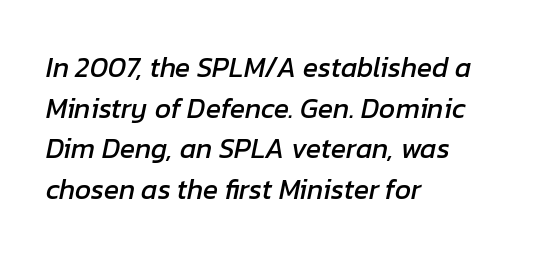
{"italic": "yes", "lean": "right", "slant_degrees": 12, "width": "normal", "stroke_contrast": "low", "x_height": "medium", "monospaced": "no", "underline": "no", "align": "left", "line_spacing": "normal", "line_spacing_ratio": 1.45, "letter_spacing": "normal", "letter_spacing_em": 0.0, "glyph_px": 28}
